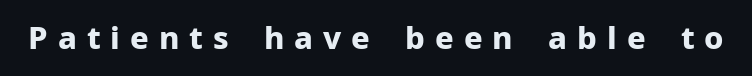
These words are printed bold, with thick strokes throughout. Is the letter spacing exaggerated? Yes — the characters are pushed far apart. The font family rendered here belongs to the sans-serif group. Italic: no, the glyphs are upright roman. The words here are not underlined.
